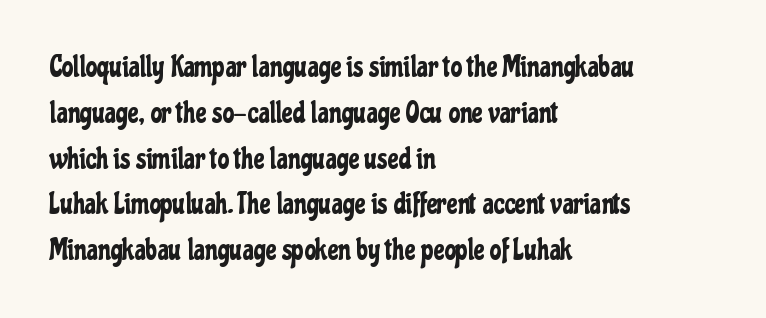
Q: Is the text italic (slanted)? A: No, it is upright.
Q: Is the typeface a serif or a sans-serif typeface? A: Sans-serif.
Q: Is the text underlined? A: No.
Q: How is the paragraph aligned? A: Left-aligned.
Q: Is the spacing between letters normal or unusually wide? A: Normal.
Q: Is the spacing between lines tight, normal or loose? A: Normal.
Q: Width (condensed, normal, or wide)? A: Condensed.
Q: Stroke contrast? A: Low.
Q: x-height? A: Medium.
Q: Monospaced? A: No.
